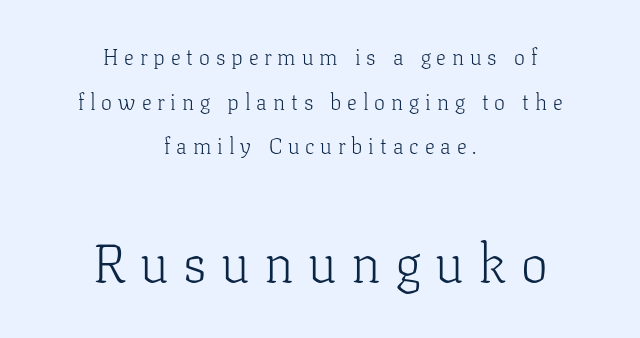
The type is letterspaced generously, with wide tracking. A typesetter would call this proportional, since set widths differ per character. This rendering employs a face with finishing strokes, i.e., a serif. The area under the type is left untouched. Designer's note — italics off, roman on.
